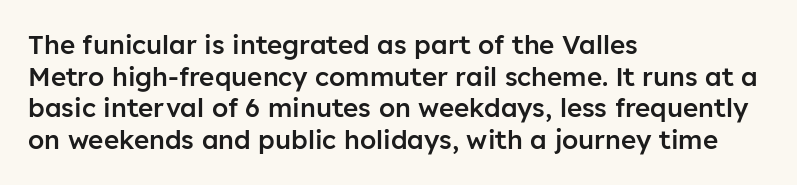
The image shows 26 px text type, upright; set left-aligned, line spacing 1.22x, normal letter spacing, not underlined.
